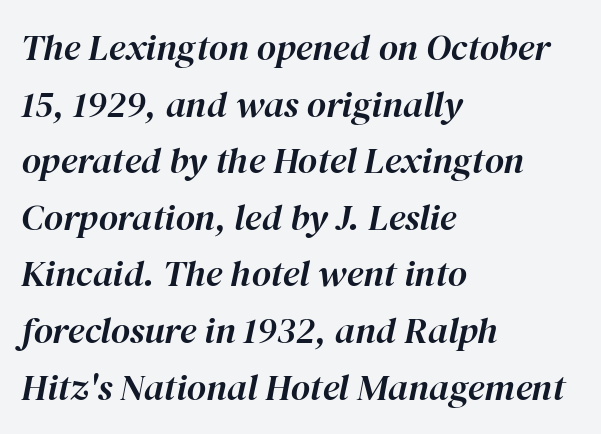
The image shows 37 px text type, italic (leaning right); set left-aligned, normal line spacing (1.53x), normal letter spacing, not underlined; high stroke contrast and a medium x-height.
